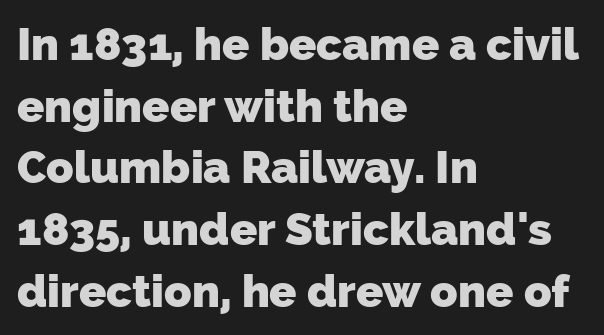
Q: Is the text bold? A: Yes.
Q: Is the typeface a serif or a sans-serif typeface? A: Sans-serif.
Q: Is the text underlined? A: No.
Q: How is the paragraph aligned? A: Left-aligned.
Q: Is the spacing between letters normal or unusually wide? A: Normal.
Q: Is the spacing between lines tight, normal or loose? A: Normal.
Q: Width (condensed, normal, or wide)? A: Normal.
Q: Stroke contrast? A: Low.
Q: x-height? A: Medium.
Q: Monospaced? A: No.
